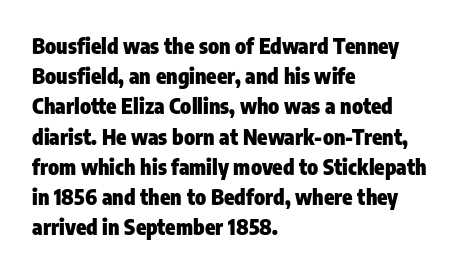
{"italic": "no", "bold": "yes", "underline": "no", "align": "left", "line_spacing": "normal", "line_spacing_ratio": 1.44, "letter_spacing": "normal", "letter_spacing_em": 0.0, "glyph_px": 21}
